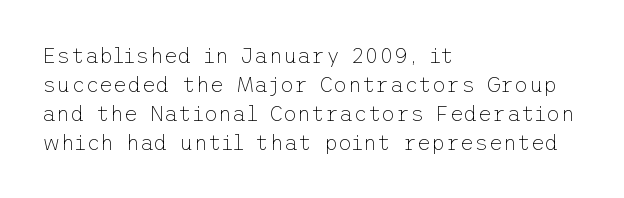
The image shows 22 px text type, upright; set left-aligned, normal line spacing (1.32x), normal letter spacing, not underlined.
